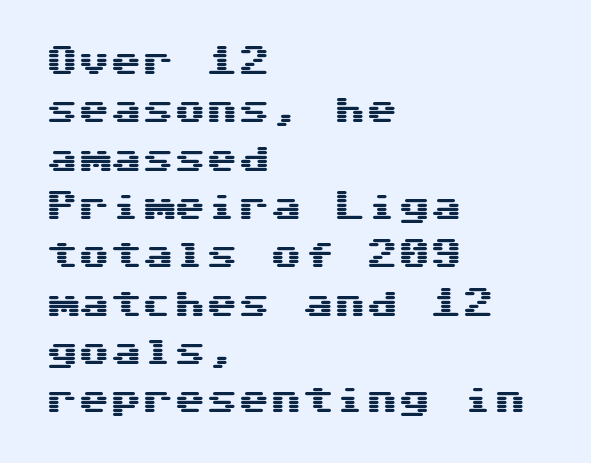
{"serif": "no", "italic": "no", "width": "wide", "stroke_contrast": "medium", "x_height": "medium", "monospaced": "yes", "underline": "no", "align": "left", "line_spacing": "normal", "line_spacing_ratio": 1.51, "letter_spacing": "normal", "letter_spacing_em": 0.0, "glyph_px": 32}
